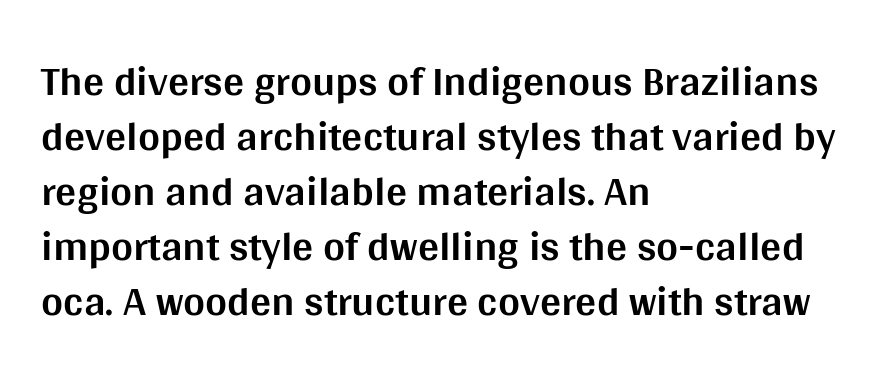
{"serif": "no", "italic": "no", "bold": "yes", "weight": "bold", "width": "normal", "stroke_contrast": "medium", "x_height": "large", "monospaced": "no", "underline": "no", "align": "left", "line_spacing": "normal", "line_spacing_ratio": 1.31, "letter_spacing": "normal", "letter_spacing_em": 0.0, "glyph_px": 42}
